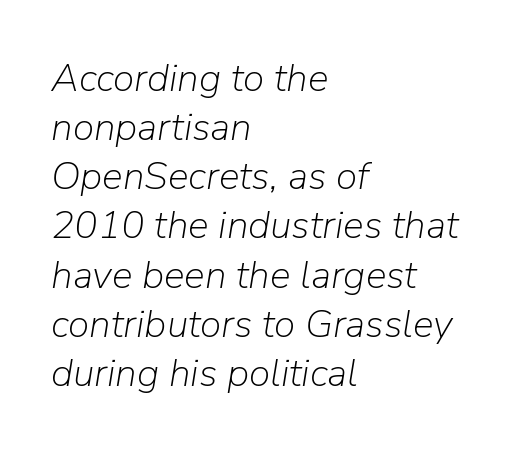
Q: Is the text bold? A: No.
Q: Is the text italic (slanted)? A: Yes, it leans right by about 9 degrees.
Q: Is the text underlined? A: No.
Q: How is the paragraph aligned? A: Left-aligned.
Q: Is the spacing between letters normal or unusually wide? A: Normal.
Q: Is the spacing between lines tight, normal or loose? A: Normal.
Q: Width (condensed, normal, or wide)? A: Normal.
Q: Stroke contrast? A: Low.
Q: x-height? A: Medium.
Q: Monospaced? A: No.
